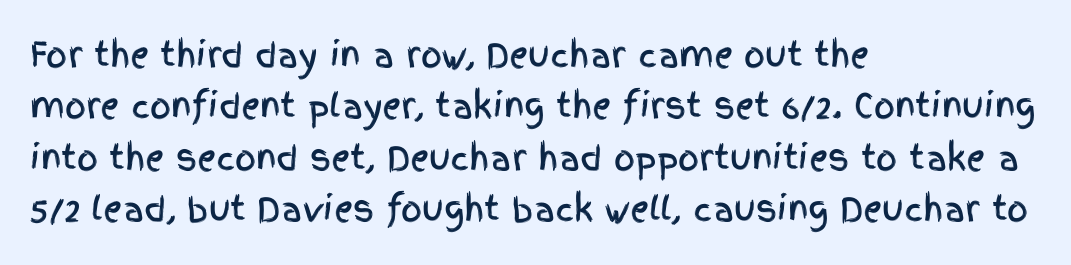
Examine the stroke ends and you'll find no serifs. Vertical strokes here are truly vertical. The words here are not underlined. Students, observe: this is what conventionally led text looks like. Do the characters align in a grid? No, the font is proportional. The passage is arranged the way most books set body copy — flush left.
